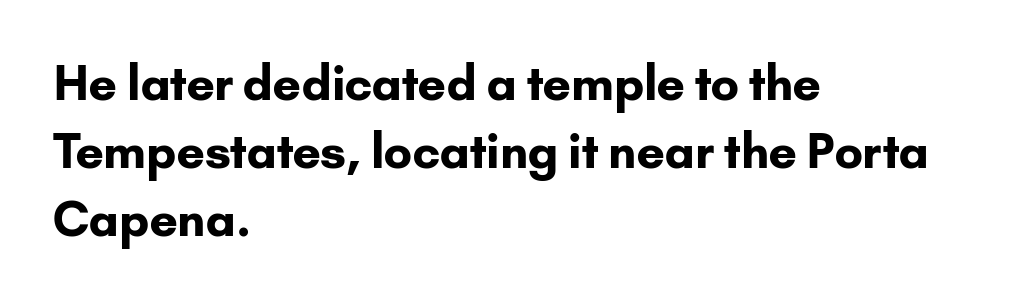
{"serif": "no", "italic": "no", "bold": "yes", "weight": "bold", "width": "normal", "stroke_contrast": "low", "x_height": "small", "monospaced": "no", "underline": "no", "align": "left", "line_spacing": "normal", "line_spacing_ratio": 1.45, "letter_spacing": "normal", "letter_spacing_em": 0.0, "glyph_px": 47}
